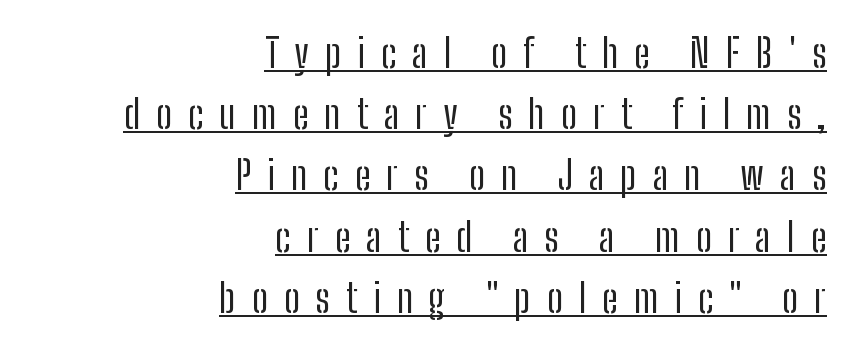
The image shows 40 px regular-weight, condensed sans-serif type, upright; set right-aligned, normal line spacing (1.53x), unusually wide letter spacing (+0.4 em), underlined; low stroke contrast and a medium x-height.
